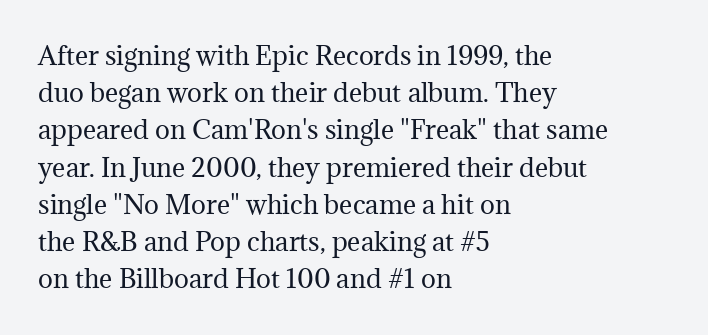
{"italic": "no", "bold": "no", "underline": "no", "align": "left", "line_spacing": "normal", "line_spacing_ratio": 1.49, "letter_spacing": "normal", "letter_spacing_em": 0.0, "glyph_px": 25}
